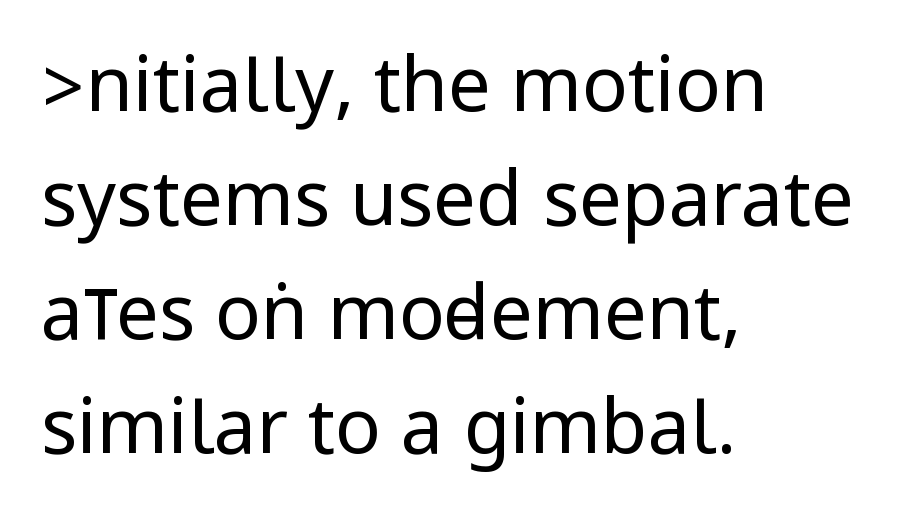
The strip under each line holds only bare page. Stroke terminals: plain, sans-serif. The specimen reads as upright at a glance. Does the copy run flush right? No — it runs flush left.
